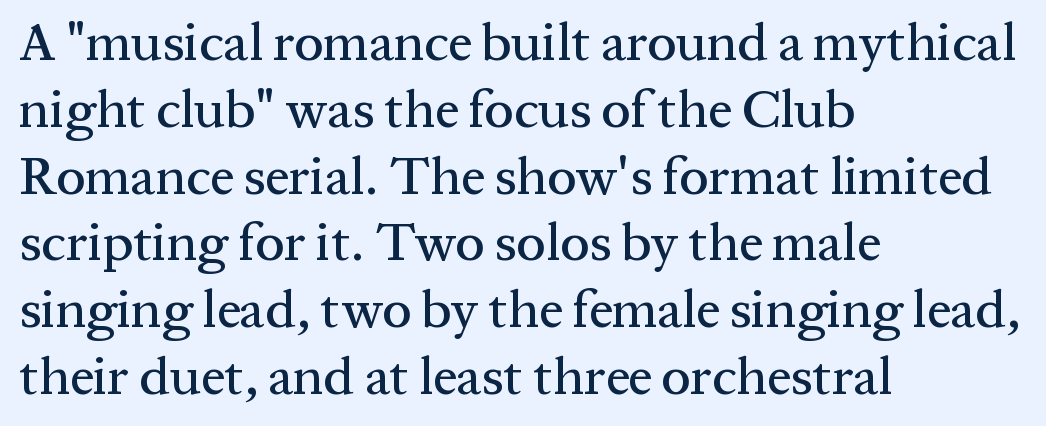
The image shows 53 px serif type, upright; set left-aligned, normal line spacing (1.26x), normal letter spacing, not underlined; medium stroke contrast and a medium x-height.
